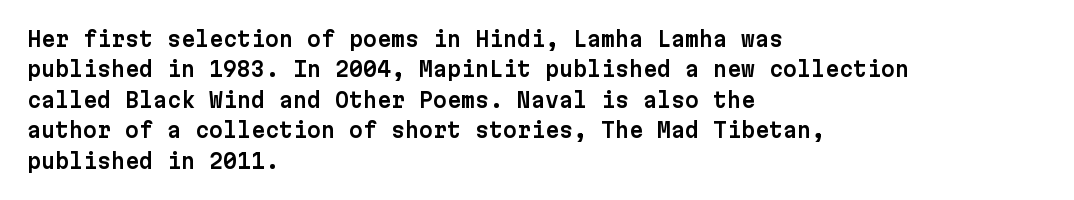
Characters follow at the spacing the type designer built in. The line-height multiplier appears to be the usual default. Just letters on the line, the space beneath them empty. It's the straight-up-and-down kind of type. Each line starts at the same left margin while the right side varies.
